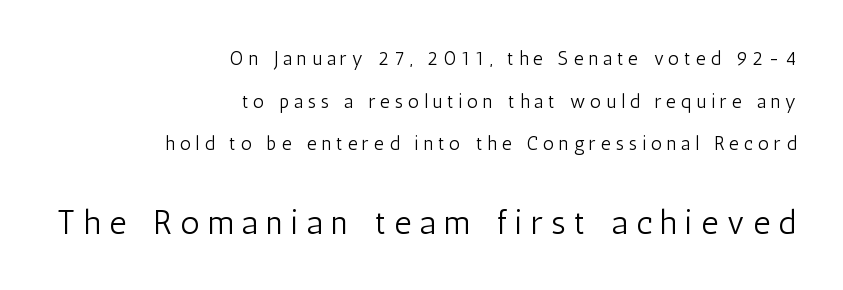
Q: Is the text bold? A: No.
Q: Is the text italic (slanted)? A: No, it is upright.
Q: Is the typeface a serif or a sans-serif typeface? A: Sans-serif.
Q: Is the text underlined? A: No.
Q: How is the paragraph aligned? A: Right-aligned.
Q: Is the spacing between letters normal or unusually wide? A: Unusually wide.
Q: Is the spacing between lines tight, normal or loose? A: Loose.
Q: Which block of text is set in a larger size, the first (top) or the second (bottom)? A: The second (bottom) one.
Q: Width (condensed, normal, or wide)? A: Condensed.
Q: Stroke contrast? A: Low.
Q: x-height? A: Medium.
Q: Monospaced? A: No.
